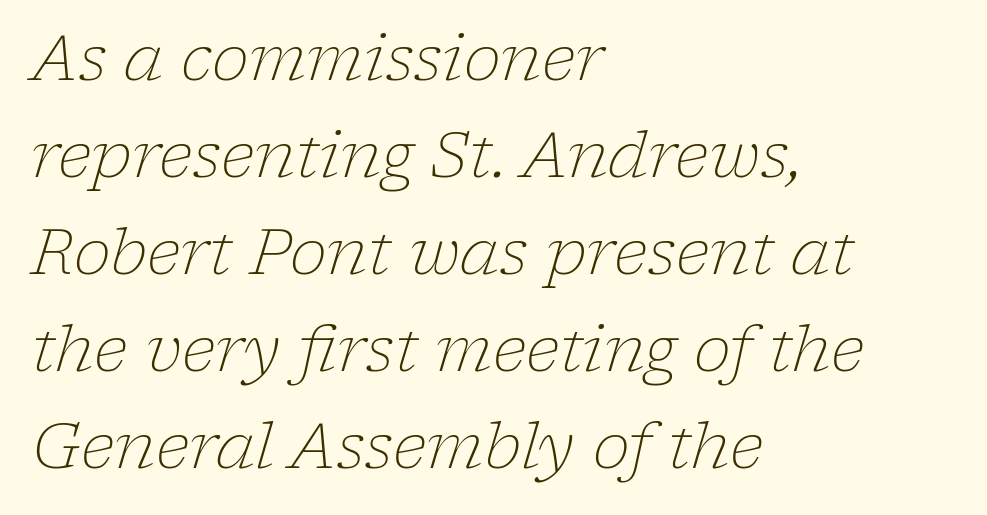
This is serif lettering, the kind often seen in printed books. The typesetter chose a ragged-right arrangement here. The cut favours lightness, reaching ordinary text weight at its darkest. The designer left line spacing at the default.
